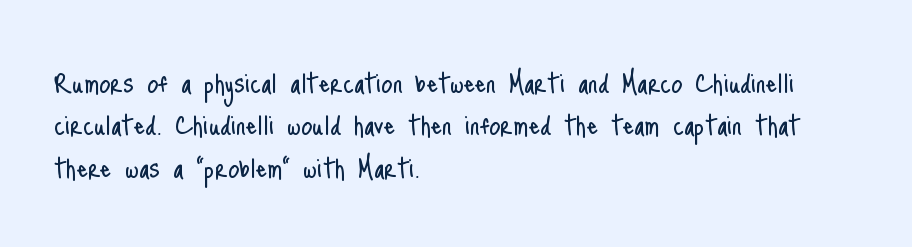
These lines are composed in type without serifs. Plain, unruled lines of type. This sample is left-justified, so line endings fall wherever the words run out. Quick note: not italic, upright. Standard letterfit; no display-style spreading of the glyphs. Nothing heavy about these letters — not bold at all.
